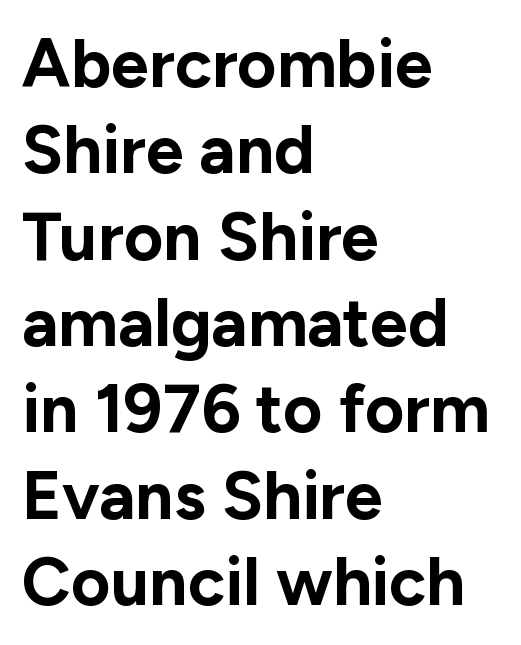
The zone under the glyphs is completely vacant. Standard letterfit; no display-style spreading of the glyphs. Its strokes are broad and dark, the hallmark of bold type. Is this a fixed-width face? No — the glyphs have proportional, varying widths.
